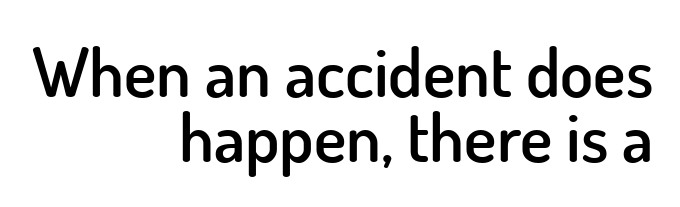
This rendering uses right alignment, leaving the left contour irregular. Standard letterfit; no display-style spreading of the glyphs. Is there much room between lines? No — they nearly touch. These lines are composed in type without serifs. The passage shown is typed in a proportional face where columns would drift.
